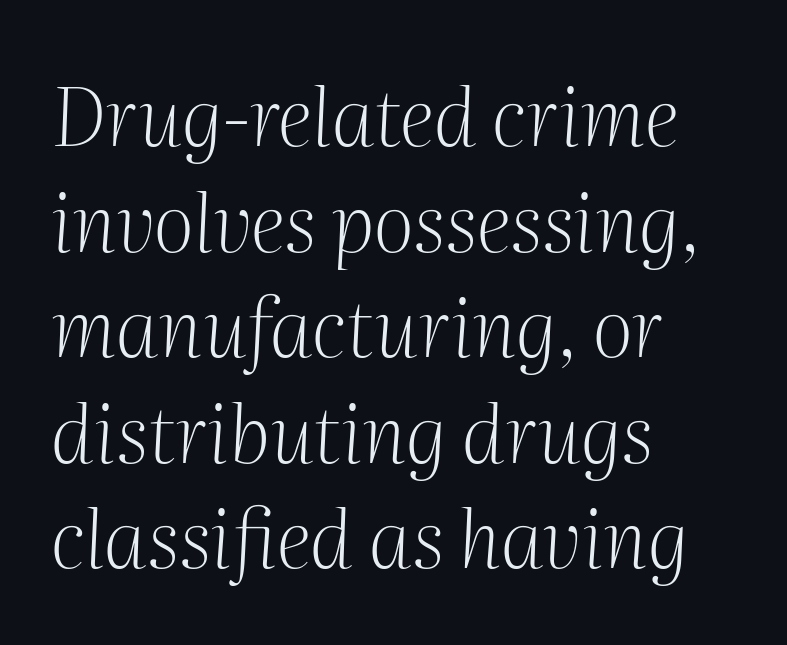
The tracking reads as untouched default to a designer's eye. The passage shown is typed in a proportional face where columns would drift. Descender tails drop into unmarked territory. This sample uses an oblique cut, with every glyph tilted off the vertical. The font is comparable to plain body text, perhaps lighter.
